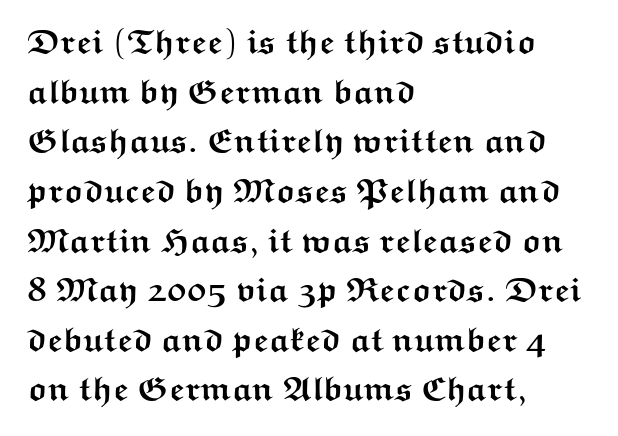
Q: Is the text bold? A: Yes.
Q: Is the text italic (slanted)? A: No, it is upright.
Q: Is the typeface a serif or a sans-serif typeface? A: Sans-serif.
Q: Is the text underlined? A: No.
Q: How is the paragraph aligned? A: Left-aligned.
Q: Is the spacing between letters normal or unusually wide? A: Normal.
Q: Is the spacing between lines tight, normal or loose? A: Normal.
Q: Width (condensed, normal, or wide)? A: Wide.
Q: Stroke contrast? A: Medium.
Q: x-height? A: Medium.
Q: Monospaced? A: No.
